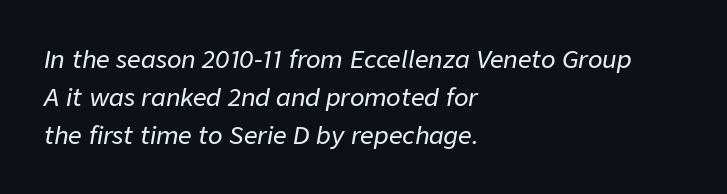
The words here are not underlined. Regular leading. Italic: yes, the glyphs are oblique. Default kerning and tracking; the words read as compact shapes. Line starts are locked; line ends wander.
